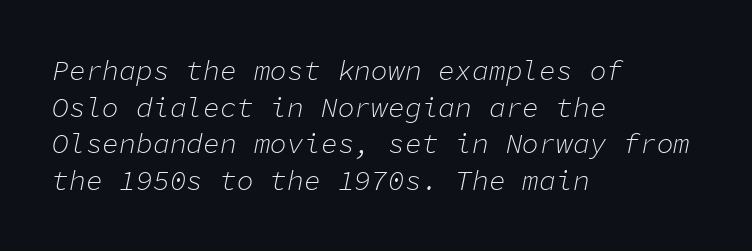
Q: Is the text bold? A: No.
Q: Is the text italic (slanted)? A: Yes, it leans right by about 11 degrees.
Q: Is the text underlined? A: No.
Q: How is the paragraph aligned? A: Left-aligned.
Q: Is the spacing between letters normal or unusually wide? A: Normal.
Q: Is the spacing between lines tight, normal or loose? A: Normal.
Q: Width (condensed, normal, or wide)? A: Normal.
Q: Stroke contrast? A: Low.
Q: x-height? A: Medium.
Q: Monospaced? A: Yes.
